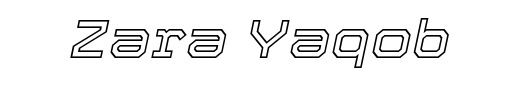
The image shows 53 px text type, italic (leaning right); set normal letter spacing, not underlined; a medium x-height.
